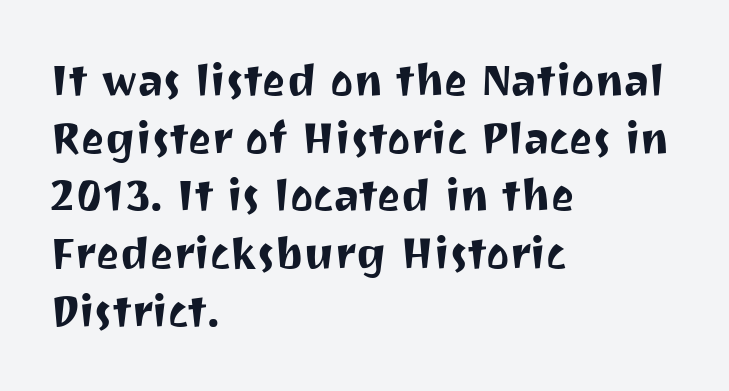
Q: Is the text italic (slanted)? A: No, it is upright.
Q: Is the typeface a serif or a sans-serif typeface? A: Sans-serif.
Q: Is the text underlined? A: No.
Q: How is the paragraph aligned? A: Left-aligned.
Q: Is the spacing between letters normal or unusually wide? A: Normal.
Q: Is the spacing between lines tight, normal or loose? A: Normal.
Q: Width (condensed, normal, or wide)? A: Normal.
Q: Stroke contrast? A: Medium.
Q: x-height? A: Medium.
Q: Monospaced? A: No.
